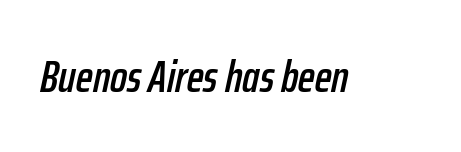
Q: Is the text italic (slanted)? A: Yes, it leans right by about 12 degrees.
Q: Is the text underlined? A: No.
Q: Is the spacing between letters normal or unusually wide? A: Normal.
Q: Width (condensed, normal, or wide)? A: Condensed.
Q: Stroke contrast? A: Low.
Q: x-height? A: Medium.
Q: Monospaced? A: No.
